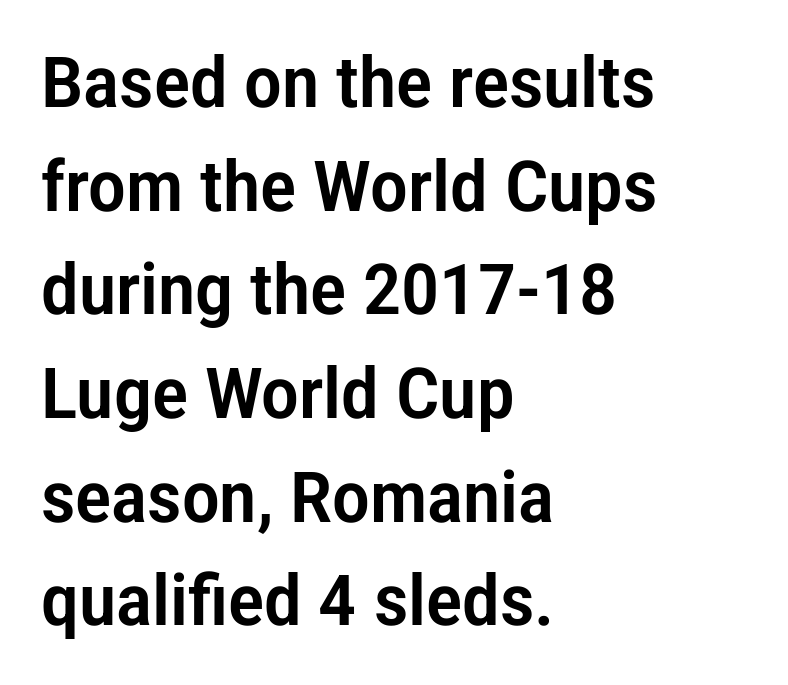
Is the block centered? No — it sits flush against the left margin. Standard letterfit; no display-style spreading of the glyphs. The foot of each line stays bare and open. A typesetter would call this proportional, since set widths differ per character. Each new line begins a customary step beneath the previous one.
